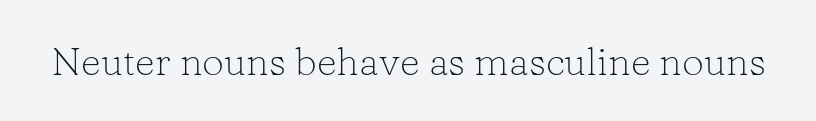
These lines are rendered in a variable-pitch font. Spacing between characters is what you'd get straight out of the box. Caption: face not bold, strokes unweighted. Font category for this specimen: serif. Anything drawn beneath the words? Only blank space. Unlike italic type, these characters show no tilt at all.
